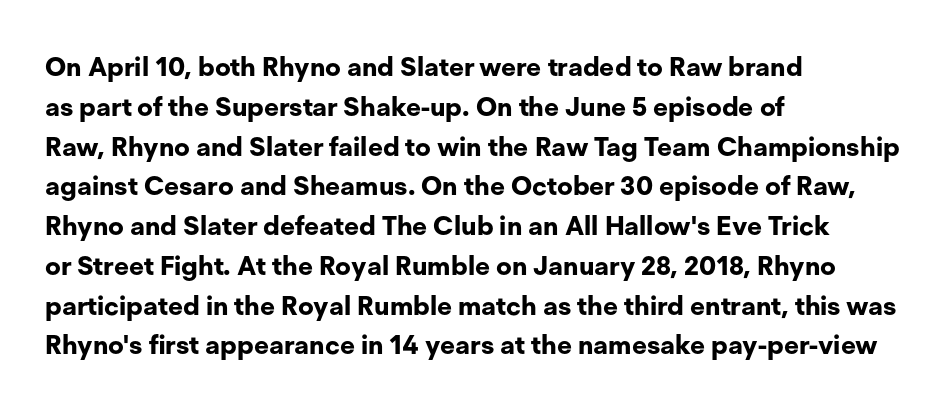
Plenty of ink on the page — the face is bold. Vertical spacing — default. Descenders hang freely into open space. All the whitespace from short lines collects on the right. This rendering leaves character spacing at its baseline value. Do the letters lean? They stand straight.
